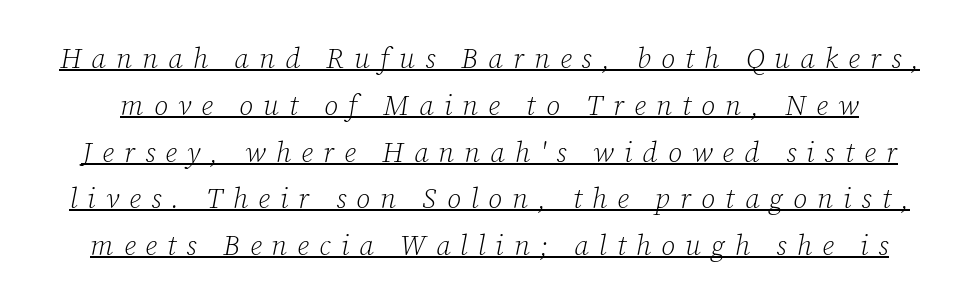
Is the type slanted? Yes — the strokes lean at a clear angle. A typesetter would call this proportional, since set widths differ per character. Compared with a typical body face, this is equally light or lighter still. Observe the serifs anchoring each vertical stroke in this sample. A normal amount of white space separates one row of letters from the next.
